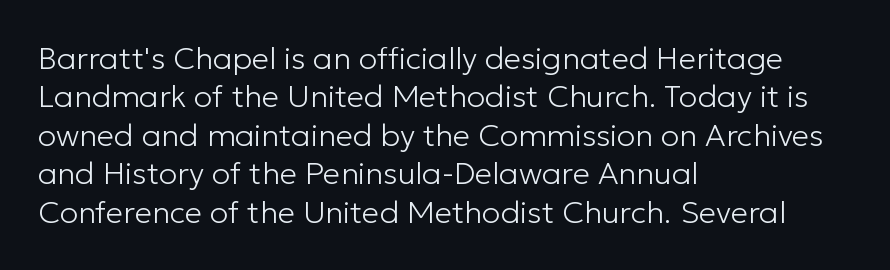
The image shows 31 px light sans-serif type, upright; set left-aligned, line spacing 1.24x, normal letter spacing, not underlined; low stroke contrast and a medium x-height.
